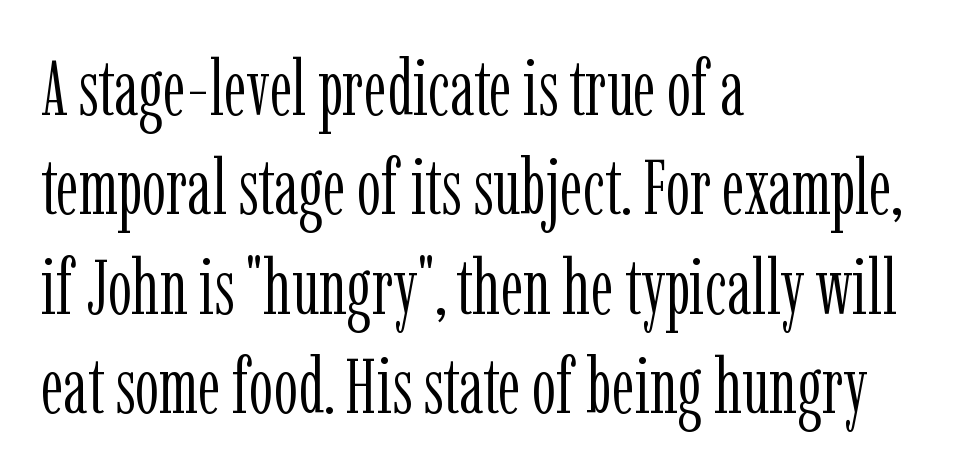
{"serif": "yes", "italic": "no", "bold": "no", "weight": "light", "width": "condensed", "stroke_contrast": "low", "x_height": "medium", "monospaced": "no", "underline": "no", "align": "left", "line_spacing": "normal", "line_spacing_ratio": 1.29, "letter_spacing": "normal", "letter_spacing_em": 0.0, "glyph_px": 77}
